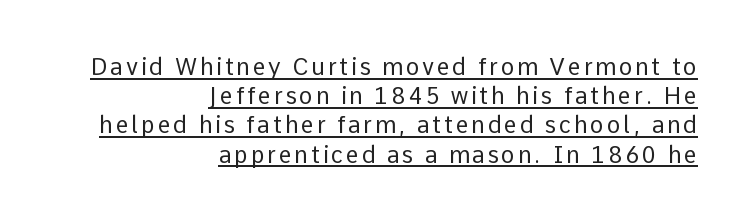
{"italic": "no", "bold": "no", "underline": "yes", "align": "right", "line_spacing": "normal", "line_spacing_ratio": 1.27, "glyph_px": 23}
